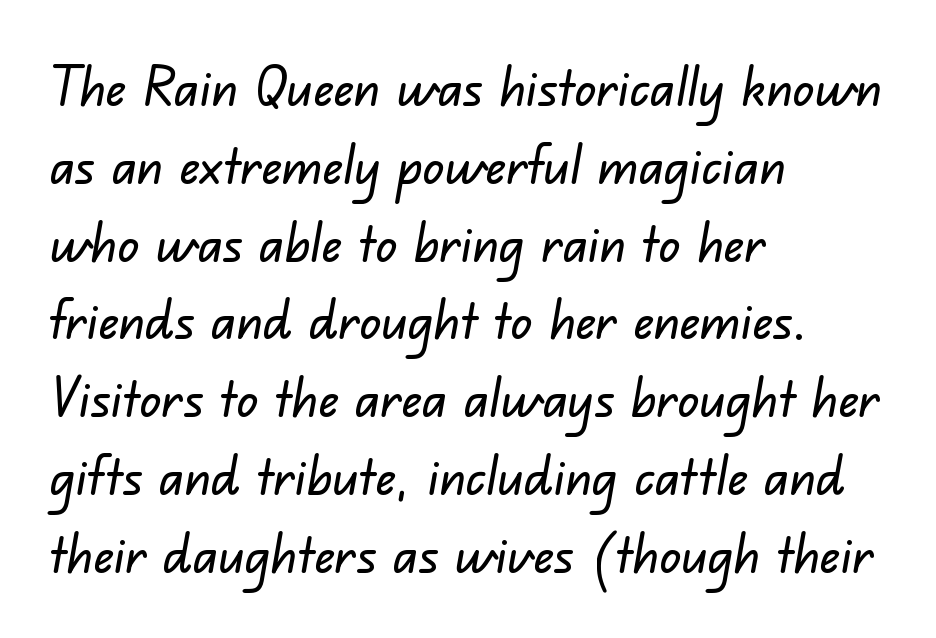
Q: Is the typeface a serif or a sans-serif typeface? A: Sans-serif.
Q: Is the text underlined? A: No.
Q: How is the paragraph aligned? A: Left-aligned.
Q: Is the spacing between letters normal or unusually wide? A: Normal.
Q: Is the spacing between lines tight, normal or loose? A: Normal.
Q: Width (condensed, normal, or wide)? A: Normal.
Q: Stroke contrast? A: Low.
Q: x-height? A: Small.
Q: Monospaced? A: No.
